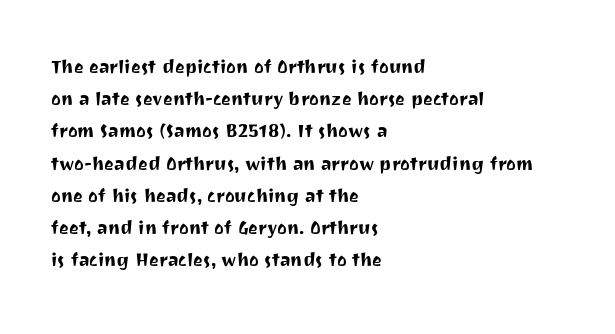
{"italic": "no", "underline": "no", "align": "left", "line_spacing": "normal", "line_spacing_ratio": 1.4, "letter_spacing": "normal", "letter_spacing_em": 0.0, "glyph_px": 23}
